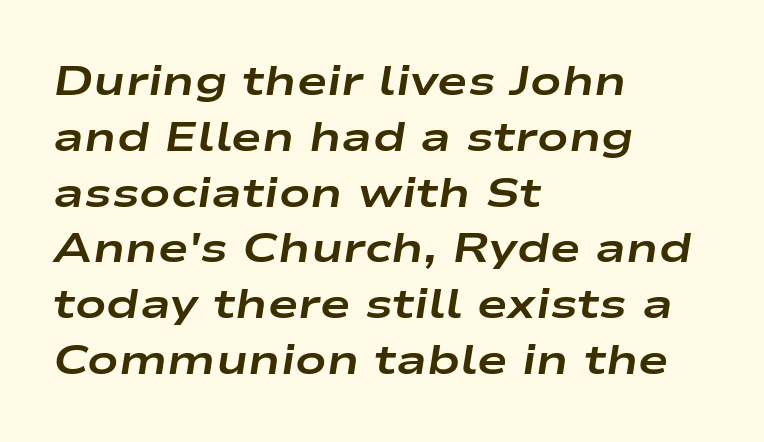
These lines keep a tight, regular rhythm from letter to letter. The text block is weighted toward the left margin, trailing off unevenly rightward. Is there much room between lines? A standard amount, neither cramped nor airy. Italic: yes, the glyphs are oblique. The string is rendered with underlining switched off. Do the characters align in a grid? No, the font is proportional.
